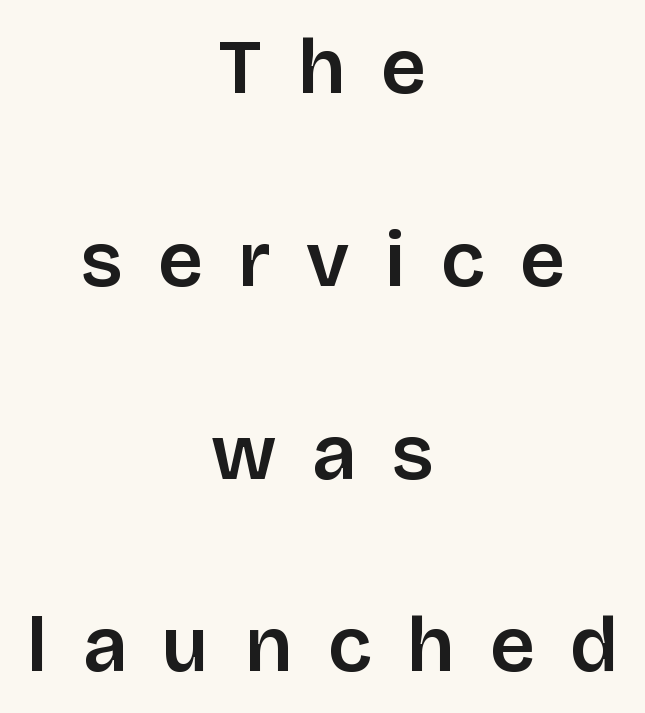
Q: Is the text italic (slanted)? A: No, it is upright.
Q: Is the typeface a serif or a sans-serif typeface? A: Sans-serif.
Q: Is the text underlined? A: No.
Q: How is the paragraph aligned? A: Centered.
Q: Is the spacing between letters normal or unusually wide? A: Unusually wide.
Q: Is the spacing between lines tight, normal or loose? A: Loose.
Q: Width (condensed, normal, or wide)? A: Normal.
Q: Stroke contrast? A: Low.
Q: x-height? A: Large.
Q: Monospaced? A: No.
